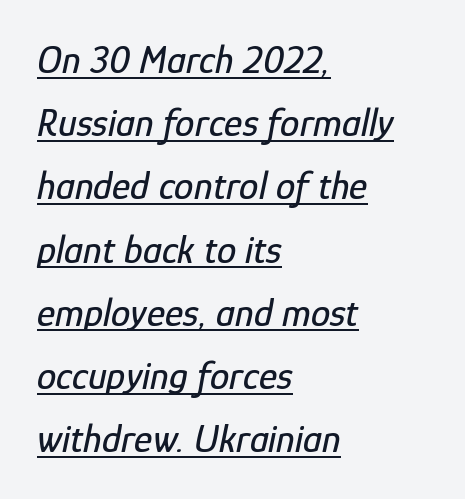
Q: Is the text italic (slanted)? A: Yes, it leans right by about 12 degrees.
Q: Is the text underlined? A: Yes.
Q: How is the paragraph aligned? A: Left-aligned.
Q: Is the spacing between letters normal or unusually wide? A: Normal.
Q: Is the spacing between lines tight, normal or loose? A: Normal.
Q: Width (condensed, normal, or wide)? A: Condensed.
Q: Stroke contrast? A: Low.
Q: x-height? A: Medium.
Q: Monospaced? A: No.
